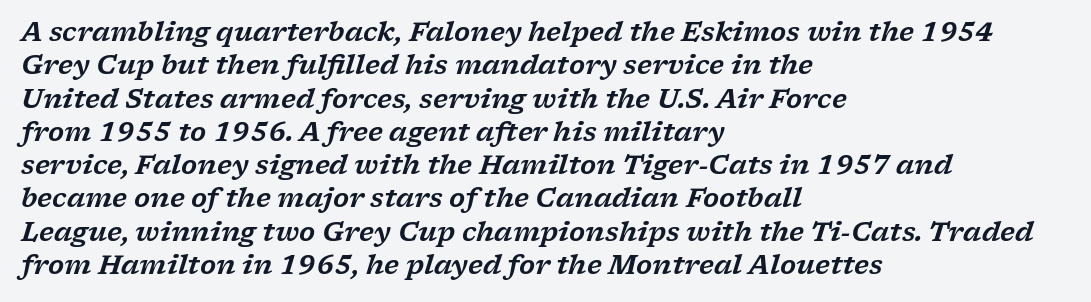
Short and long lines alike share a common starting point at left. There is no visible air inserted between adjacent glyphs. Decoration check: the copy has no underline. The font's italic variant was chosen for this text.
